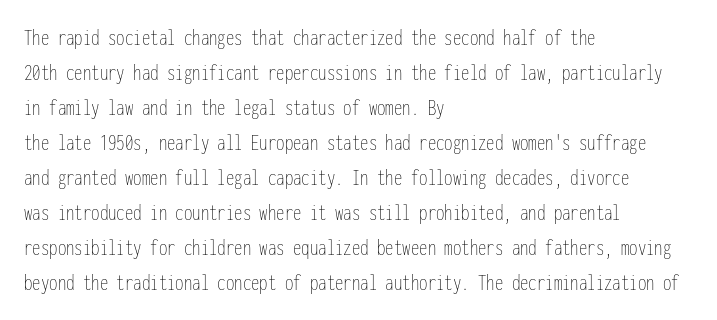
Q: Is the text bold? A: No.
Q: Is the text italic (slanted)? A: No, it is upright.
Q: Is the text underlined? A: No.
Q: How is the paragraph aligned? A: Left-aligned.
Q: Is the spacing between letters normal or unusually wide? A: Normal.
Q: Is the spacing between lines tight, normal or loose? A: Normal.
